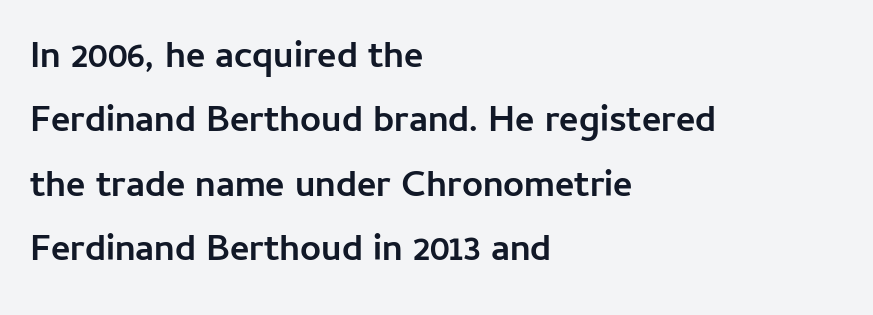
{"serif": "no", "italic": "no", "bold": "yes", "weight": "semibold", "width": "normal", "stroke_contrast": "low", "x_height": "medium", "monospaced": "no", "underline": "no", "align": "left", "line_spacing_ratio": 1.74, "letter_spacing": "normal", "letter_spacing_em": 0.0, "glyph_px": 37}
